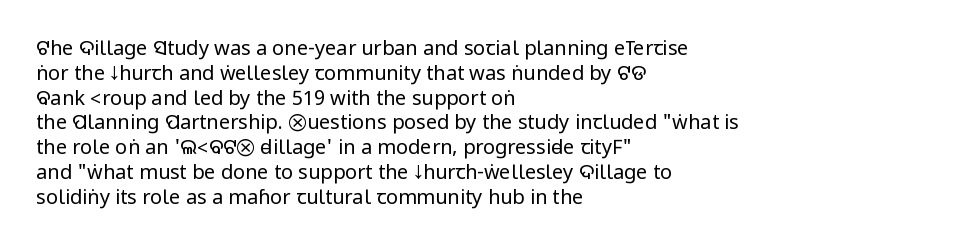
{"italic": "no", "bold": "no", "underline": "no", "align": "left", "line_spacing_ratio": 1.24, "letter_spacing": "normal", "letter_spacing_em": 0.0, "glyph_px": 20}
